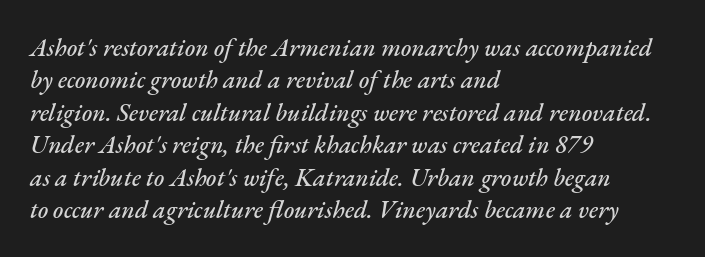
The image shows 25 px text type, italic (leaning right); set left-aligned, normal line spacing (1.3x), normal letter spacing, not underlined.
